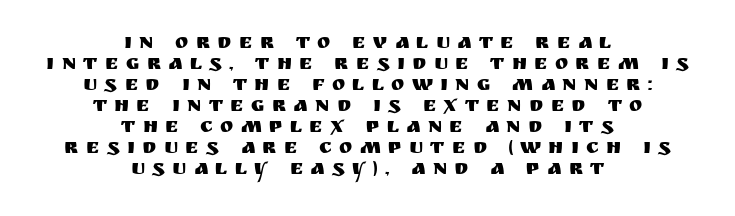
Q: Is the text italic (slanted)? A: No, it is upright.
Q: Is the text underlined? A: No.
Q: How is the paragraph aligned? A: Centered.
Q: Is the spacing between letters normal or unusually wide? A: Unusually wide.
Q: Is the spacing between lines tight, normal or loose? A: Tight.
